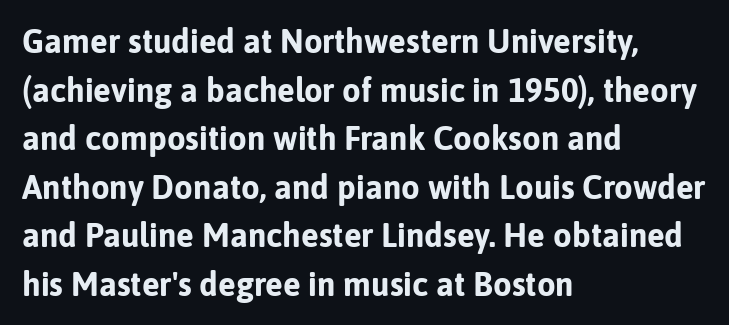
Q: Is the text bold? A: Yes.
Q: Is the text italic (slanted)? A: No, it is upright.
Q: Is the typeface a serif or a sans-serif typeface? A: Sans-serif.
Q: Is the text underlined? A: No.
Q: How is the paragraph aligned? A: Left-aligned.
Q: Is the spacing between letters normal or unusually wide? A: Normal.
Q: Is the spacing between lines tight, normal or loose? A: Normal.
Q: Width (condensed, normal, or wide)? A: Normal.
Q: Stroke contrast? A: Low.
Q: x-height? A: Medium.
Q: Monospaced? A: No.
